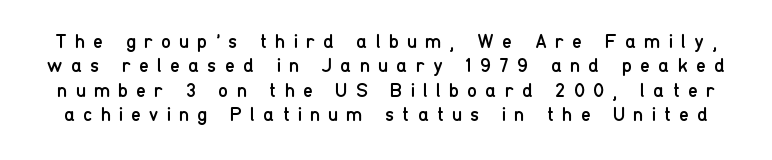
Q: Is the text bold? A: No.
Q: Is the text italic (slanted)? A: No, it is upright.
Q: Is the text underlined? A: No.
Q: Is the spacing between letters normal or unusually wide? A: Unusually wide.
